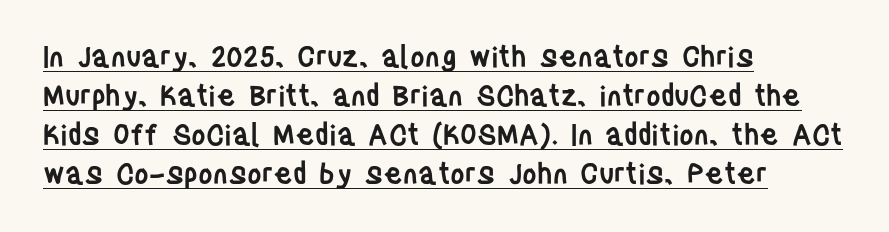
Q: Is the text bold? A: Semi-bold.
Q: Is the text italic (slanted)? A: No, it is upright.
Q: Is the typeface a serif or a sans-serif typeface? A: Sans-serif.
Q: Is the text underlined? A: Yes.
Q: How is the paragraph aligned? A: Left-aligned.
Q: Is the spacing between letters normal or unusually wide? A: Normal.
Q: Is the spacing between lines tight, normal or loose? A: Normal.
Q: Width (condensed, normal, or wide)? A: Condensed.
Q: Stroke contrast? A: Low.
Q: x-height? A: Large.
Q: Monospaced? A: No.
